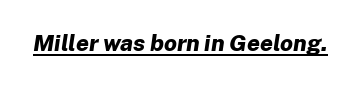
The image shows 23 px bold type, italic (leaning right); set normal letter spacing, underlined.
